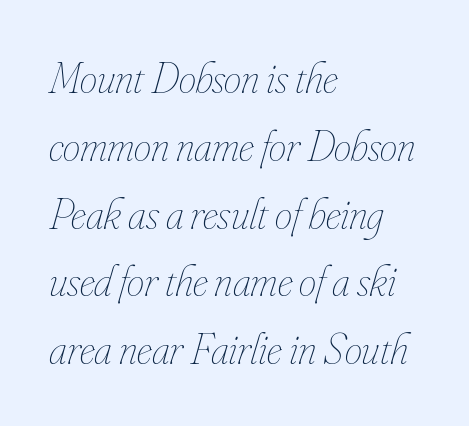
Character widths vary here, with narrow letters taking less room than wide ones. The line texture is even and compact thanks to regular tracking. Honestly, the row spacing looks completely unremarkable. In CSS terms this would be text-align: left.
